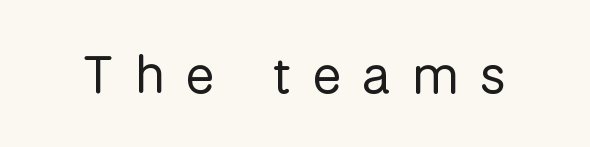
{"serif": "no", "italic": "no", "bold": "no", "weight": "regular", "width": "normal", "stroke_contrast": "low", "x_height": "medium", "monospaced": "no", "underline": "no", "letter_spacing": "wide", "letter_spacing_em": 0.41, "glyph_px": 53}
